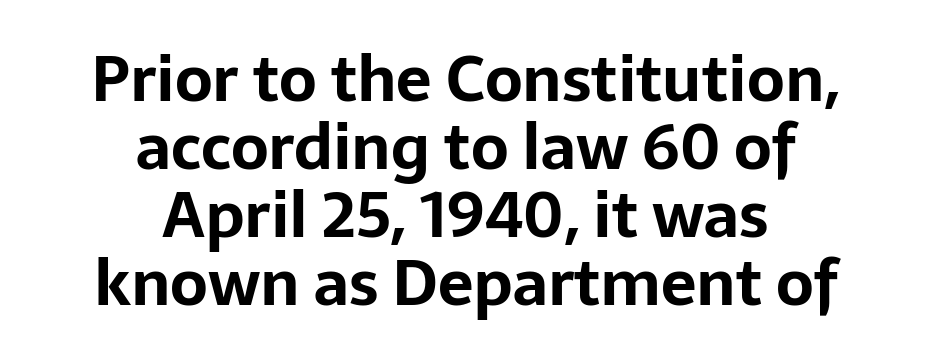
No word sits above an underline. In terms of posture, this sample is upright. Each glyph is drawn with heavy, bold strokes. A student would call this center alignment; a typographer would say set centered.
